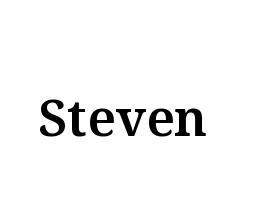
The image shows 51 px text type, upright; set normal letter spacing, not underlined; medium stroke contrast and a medium x-height.
